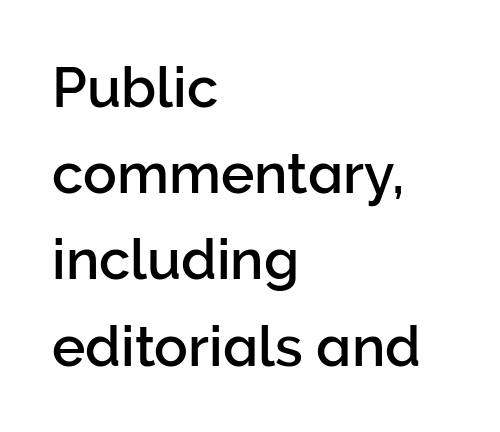
{"serif": "no", "italic": "no", "width": "normal", "stroke_contrast": "low", "x_height": "medium", "monospaced": "no", "underline": "no", "align": "left", "line_spacing": "normal", "line_spacing_ratio": 1.54, "letter_spacing": "normal", "letter_spacing_em": 0.0, "glyph_px": 56}
